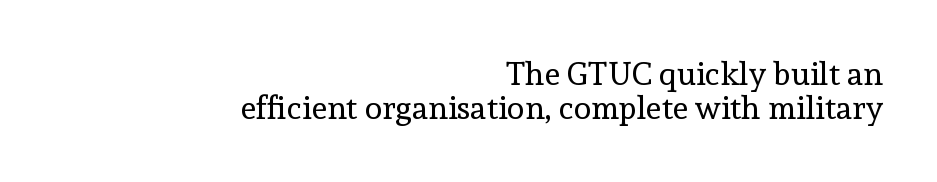
Q: Is the text bold? A: No.
Q: Is the text italic (slanted)? A: No, it is upright.
Q: Is the typeface a serif or a sans-serif typeface? A: Serif.
Q: Is the text underlined? A: No.
Q: How is the paragraph aligned? A: Right-aligned.
Q: Is the spacing between letters normal or unusually wide? A: Normal.
Q: Is the spacing between lines tight, normal or loose? A: Tight.
Q: Width (condensed, normal, or wide)? A: Normal.
Q: x-height? A: Medium.
Q: Monospaced? A: No.
